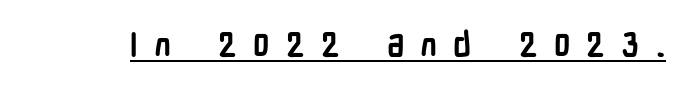
{"serif": "no", "italic": "no", "bold": "yes", "weight": "semibold", "width": "condensed", "stroke_contrast": "low", "x_height": "medium", "monospaced": "no", "underline": "yes", "letter_spacing": "wide", "letter_spacing_em": 0.49, "glyph_px": 33}
